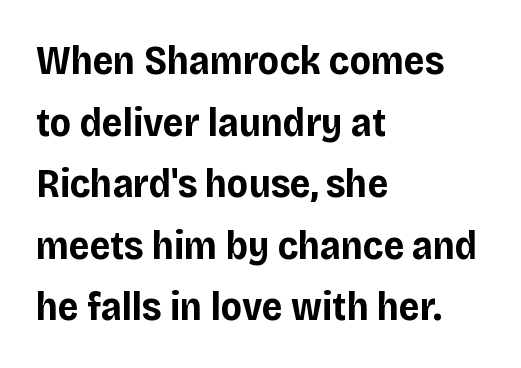
The image shows 40 px bold sans-serif type, upright; set left-aligned, normal line spacing (1.54x), normal letter spacing, not underlined; low stroke contrast and a large x-height.
